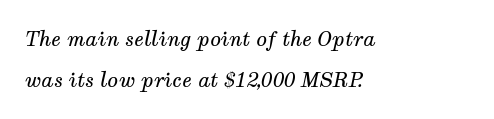
The image shows 20 px text type, italic (leaning right); set left-aligned, loose line spacing (2.06x), normal letter spacing, not underlined.
